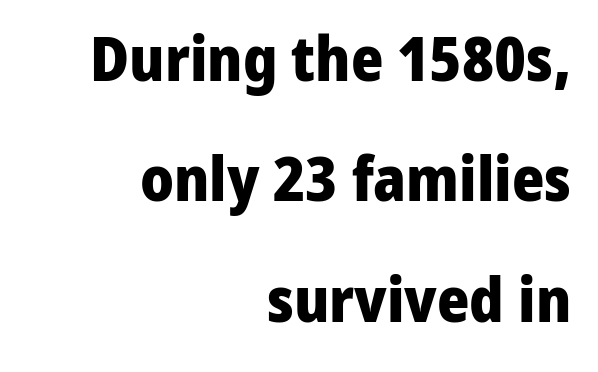
The image shows 62 px heavy sans-serif type, upright; set right-aligned, loose line spacing (1.94x), normal letter spacing, not underlined; low stroke contrast and a medium x-height.
